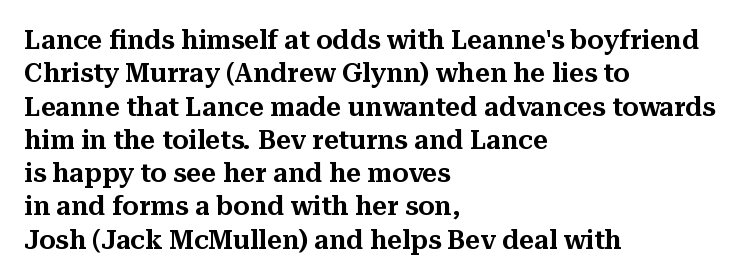
{"italic": "no", "underline": "no", "align": "left", "line_spacing": "normal", "line_spacing_ratio": 1.28, "letter_spacing": "normal", "letter_spacing_em": 0.0, "glyph_px": 26}
